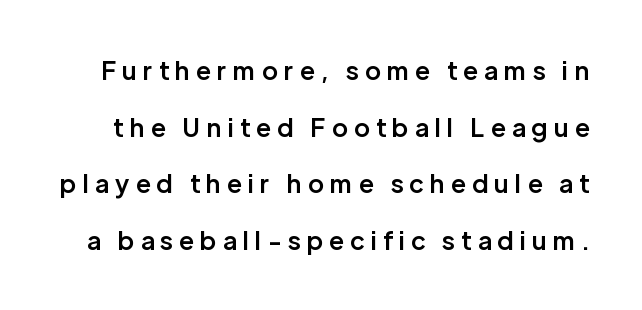
The image shows 25 px text type, upright; set loose line spacing (2.27x), unusually wide letter spacing (+0.26 em), not underlined.
